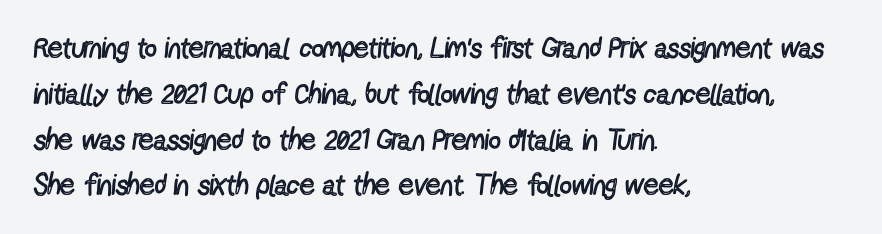
Q: Is the text bold? A: No.
Q: Is the typeface a serif or a sans-serif typeface? A: Sans-serif.
Q: Is the text underlined? A: No.
Q: How is the paragraph aligned? A: Left-aligned.
Q: Is the spacing between letters normal or unusually wide? A: Normal.
Q: Is the spacing between lines tight, normal or loose? A: Normal.
Q: Width (condensed, normal, or wide)? A: Condensed.
Q: x-height? A: Medium.
Q: Monospaced? A: No.
